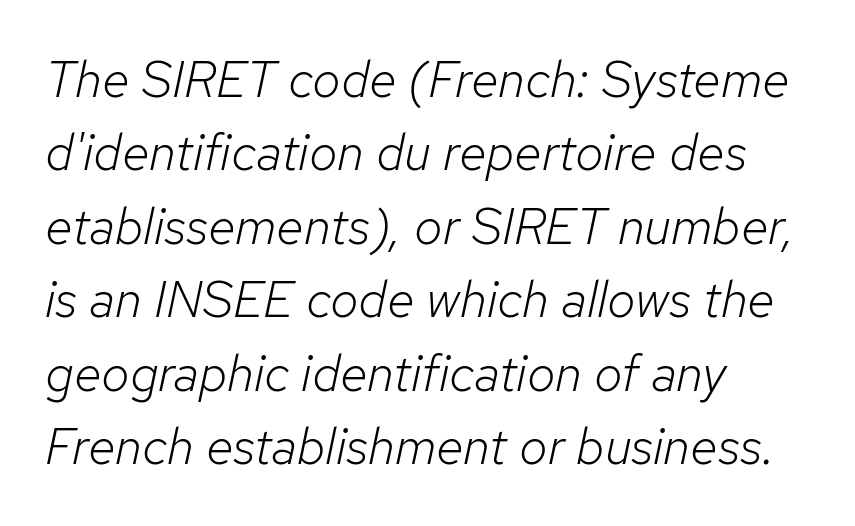
{"italic": "yes", "lean": "right", "slant_degrees": 12, "bold": "no", "weight": "light", "width": "normal", "stroke_contrast": "low", "x_height": "medium", "monospaced": "no", "underline": "no", "align": "left", "line_spacing": "normal", "line_spacing_ratio": 1.44, "letter_spacing": "normal", "letter_spacing_em": 0.0, "glyph_px": 51}
